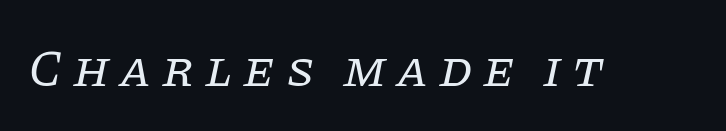
The letters advance in unequal steps, a hallmark of proportional type. Quick note: underline off. A light-to-regular cut is what we see here. Here the glyphs are tracked loosely, breaking word shapes into spaced letters.
